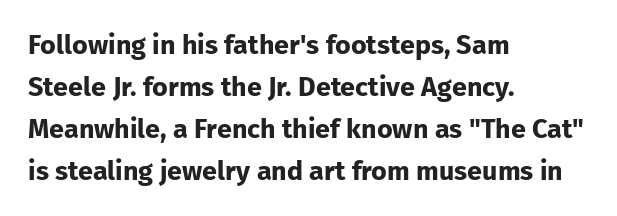
The face used here has the dense, thick strokes of a bold. Students, observe: this is what conventionally led text looks like. Notice how the stems are strictly vertical — no italics here. The setting favours the left margin, as ordinary paragraphs usually do.
